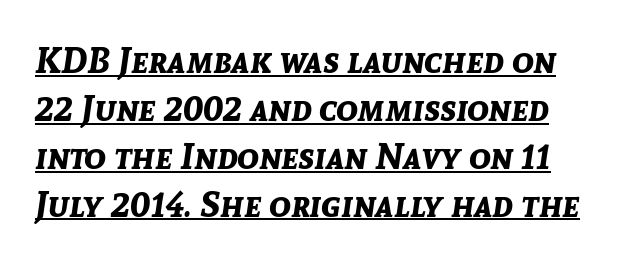
{"italic": "yes", "lean": "right", "slant_degrees": 8, "bold": "yes", "weight": "bold", "width": "normal", "stroke_contrast": "low", "x_height": "medium", "monospaced": "no", "underline": "yes", "line_spacing": "normal", "line_spacing_ratio": 1.33, "letter_spacing": "normal", "letter_spacing_em": 0.0, "glyph_px": 36}
